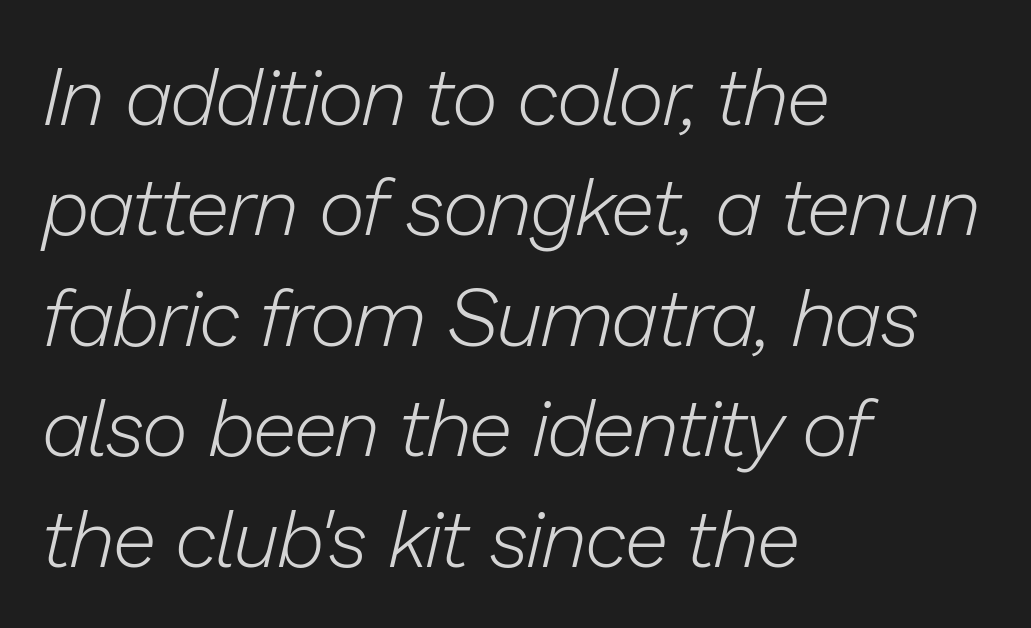
The image shows 80 px light type, italic (leaning right); set left-aligned, normal line spacing (1.38x), normal letter spacing, not underlined; low stroke contrast and a medium x-height.
